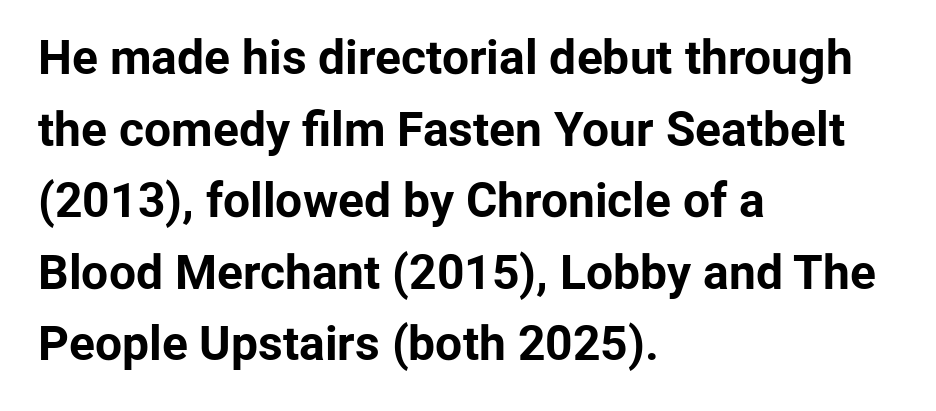
Q: Is the text bold? A: Yes.
Q: Is the text italic (slanted)? A: No, it is upright.
Q: Is the typeface a serif or a sans-serif typeface? A: Sans-serif.
Q: Is the text underlined? A: No.
Q: How is the paragraph aligned? A: Left-aligned.
Q: Is the spacing between letters normal or unusually wide? A: Normal.
Q: Is the spacing between lines tight, normal or loose? A: Normal.
Q: Width (condensed, normal, or wide)? A: Normal.
Q: Stroke contrast? A: Low.
Q: x-height? A: Medium.
Q: Monospaced? A: No.
